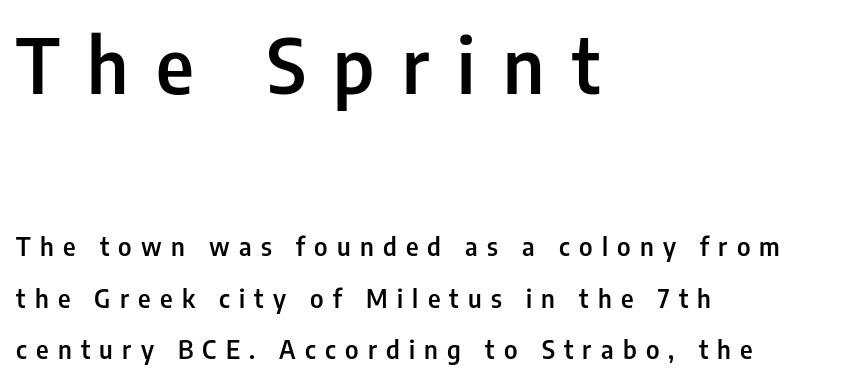
{"serif": "no", "italic": "no", "bold": "semi", "weight": "semibold", "width": "condensed", "stroke_contrast": "low", "x_height": "medium", "monospaced": "no", "underline": "no", "align": "left", "line_spacing": "loose", "line_spacing_ratio": 2.06, "letter_spacing": "wide", "letter_spacing_em": 0.37, "larger_block": "first", "size_ratio": 3.0, "glyph_px": 75}
